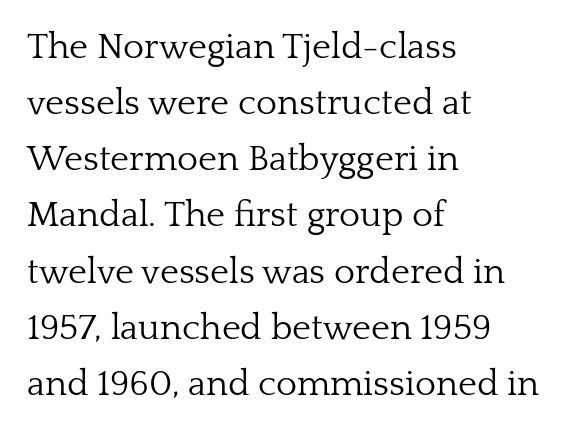
{"serif": "yes", "italic": "no", "bold": "no", "weight": "light", "width": "normal", "stroke_contrast": "low", "x_height": "medium", "monospaced": "no", "underline": "no", "align": "left", "line_spacing": "normal", "line_spacing_ratio": 1.56, "letter_spacing": "normal", "letter_spacing_em": 0.0, "glyph_px": 36}
